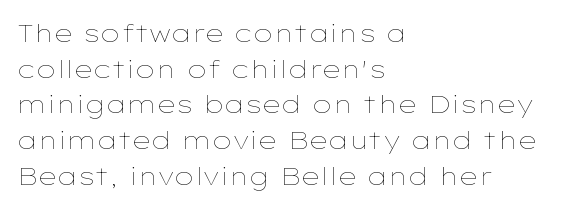
Q: Is the text bold? A: No.
Q: Is the text italic (slanted)? A: No, it is upright.
Q: Is the text underlined? A: No.
Q: How is the paragraph aligned? A: Left-aligned.
Q: Is the spacing between letters normal or unusually wide? A: Normal.
Q: Is the spacing between lines tight, normal or loose? A: Normal.
